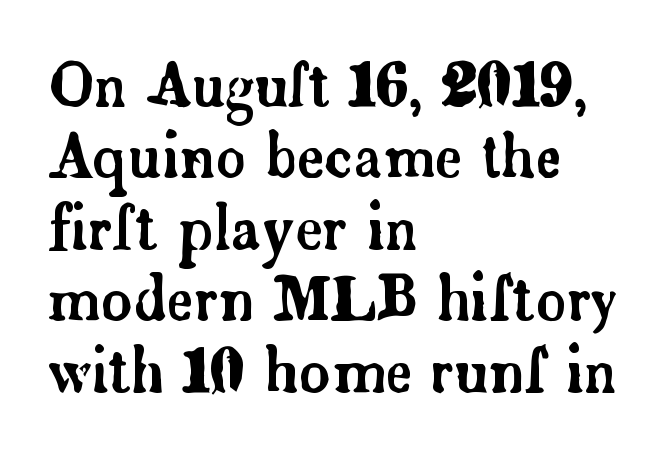
The image shows 59 px serif type, upright; set left-aligned, line spacing 1.21x, normal letter spacing, not underlined; low stroke contrast and a small x-height.
